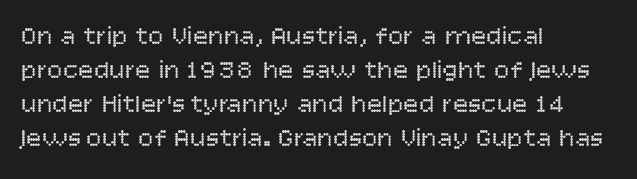
Descenders are the only things crossing below the line. All the whitespace from short lines collects on the right. Characters remain perfectly vertical along every line. The letters sit at their default tracking, neither squeezed nor spread.
